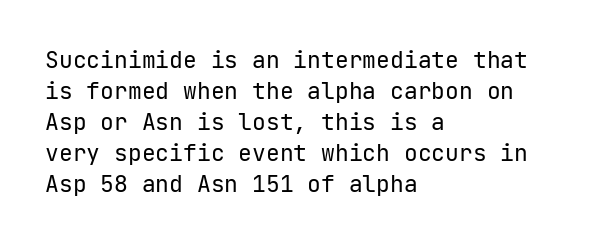
The image shows 23 px text type, upright; set left-aligned, normal line spacing (1.35x), normal letter spacing, not underlined.
